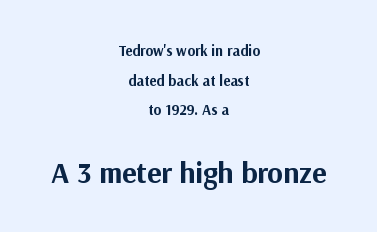
{"serif": "no", "italic": "no", "bold": "yes", "weight": "bold", "width": "normal", "stroke_contrast": "medium", "x_height": "medium", "monospaced": "no", "underline": "no", "align": "center", "line_spacing": "loose", "line_spacing_ratio": 1.97, "letter_spacing": "normal", "letter_spacing_em": 0.0, "larger_block": "second", "size_ratio": 2.0, "glyph_px": 30}
